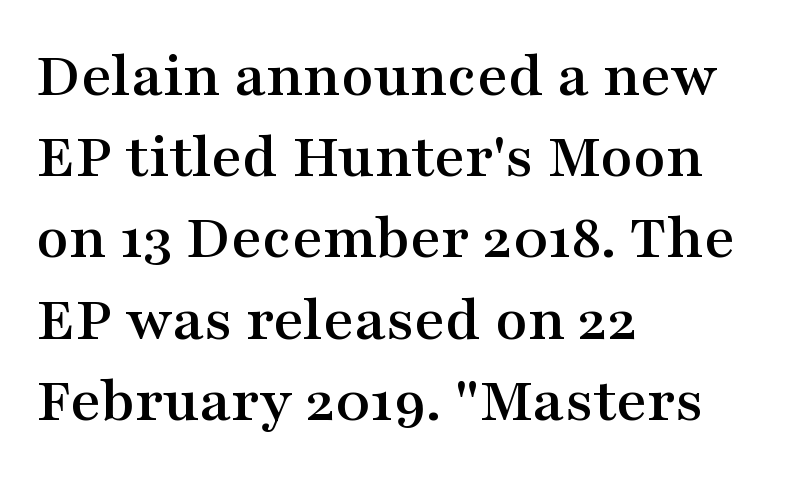
The image shows 66 px wide serif type, upright; set left-aligned, line spacing 1.23x, normal letter spacing, not underlined; medium stroke contrast and a medium x-height.
